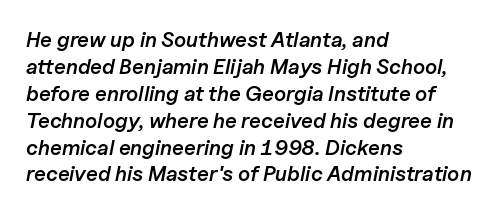
The image shows 21 px text type, italic (leaning right); set left-aligned, normal line spacing (1.28x), normal letter spacing, not underlined.
